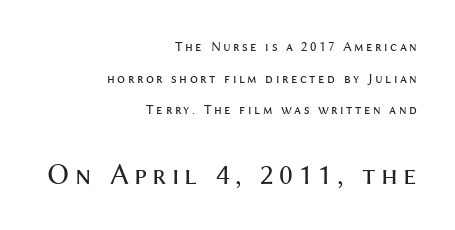
The line-height multiplier appears high, well above default. This sample is right-justified, so line beginnings fall wherever the words allow. Proportional: the letters do not fall into vertical columns. Observe the absence of serifs on each vertical stroke in this sample. Bigger letters appear in the bottom chunk; the top chunk is reduced.
